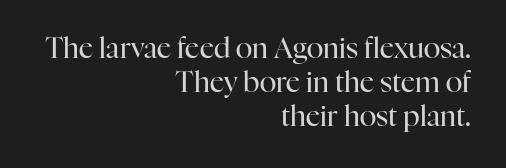
{"serif": "yes", "italic": "no", "bold": "no", "weight": "regular", "width": "normal", "stroke_contrast": "high", "x_height": "medium", "monospaced": "no", "underline": "no", "align": "right", "line_spacing_ratio": 1.22, "letter_spacing": "normal", "letter_spacing_em": 0.0, "glyph_px": 28}
